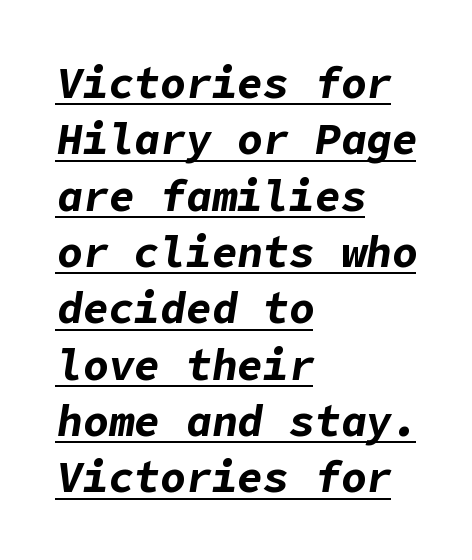
The image shows 43 px bold type, italic (leaning right); set left-aligned, normal line spacing (1.31x), normal letter spacing, underlined; low stroke contrast and a medium x-height.
